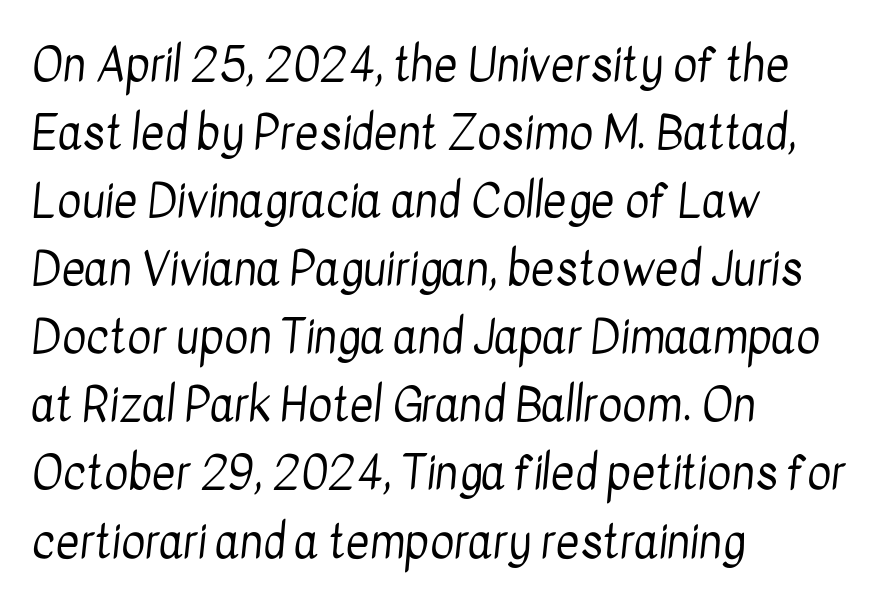
Short and long lines alike share a common starting point at left. Caption: standard tracking, unaltered. Has an underline been added? It has not. No letter is thick-stroked: the sample isn't bold. Type style note: lacks serifs. The rendering uses natural spacing where letterforms have individual widths.
